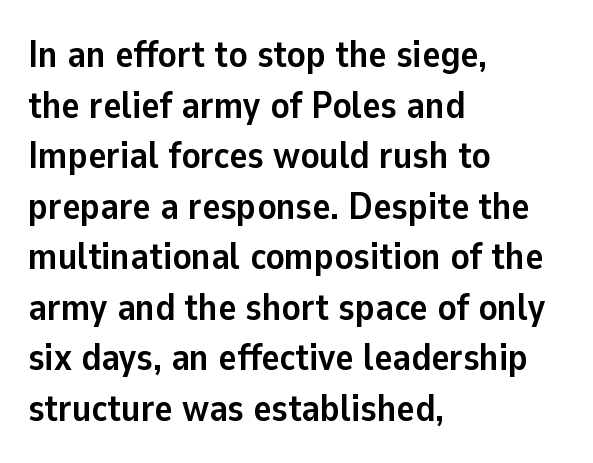
The characters display no serif detailing; their extremities are plain. Think of a printed novel: that variable character pitch is what you see here. I'd describe the lettering as bold — thick and assertive. Reading down the block, your eye returns to a fixed left position each line. The block of text has a typical density, with ordinary space between rows. Do the letters lean? They stand straight.
